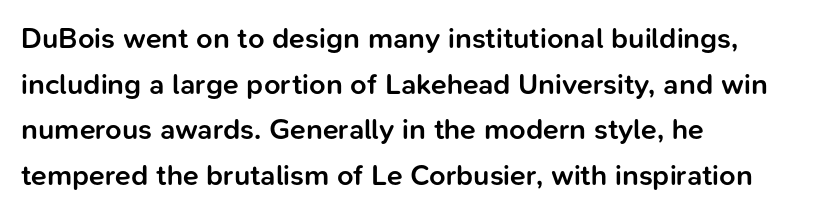
Q: Is the text bold? A: Semi-bold.
Q: Is the text italic (slanted)? A: No, it is upright.
Q: Is the typeface a serif or a sans-serif typeface? A: Sans-serif.
Q: Is the text underlined? A: No.
Q: How is the paragraph aligned? A: Left-aligned.
Q: Is the spacing between letters normal or unusually wide? A: Normal.
Q: Is the spacing between lines tight, normal or loose? A: Normal.
Q: Width (condensed, normal, or wide)? A: Normal.
Q: Stroke contrast? A: Low.
Q: x-height? A: Medium.
Q: Monospaced? A: No.
